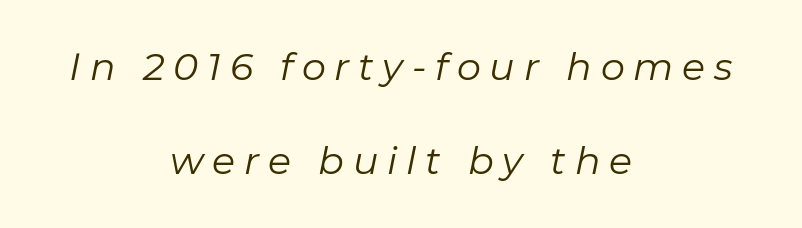
{"italic": "yes", "lean": "right", "slant_degrees": 11, "bold": "no", "weight": "regular", "width": "normal", "stroke_contrast": "low", "x_height": "medium", "monospaced": "no", "underline": "no", "align": "center", "line_spacing": "loose", "line_spacing_ratio": 2.48, "letter_spacing": "wide", "letter_spacing_em": 0.23, "glyph_px": 38}
